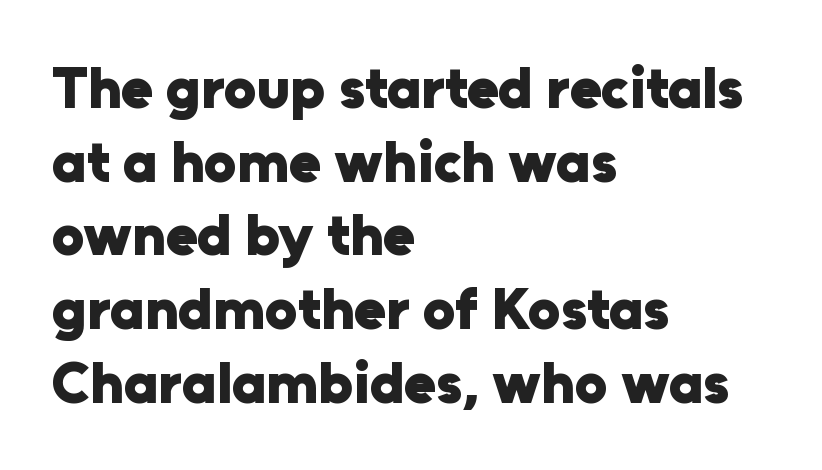
{"serif": "no", "italic": "no", "bold": "yes", "weight": "heavy", "width": "normal", "stroke_contrast": "low", "x_height": "medium", "monospaced": "no", "underline": "no", "align": "left", "line_spacing": "normal", "line_spacing_ratio": 1.27, "letter_spacing": "normal", "letter_spacing_em": 0.0, "glyph_px": 58}
